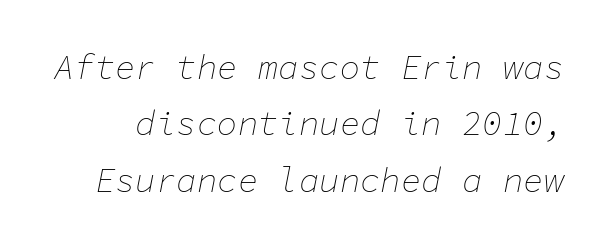
Observe the lean: these are italic letterforms. In terms of leading, this rendering sits right in the middle. Standard letterfit; no display-style spreading of the glyphs. The specimen omits any rule beneath the text block's lines. The letters march in equal steps, a hallmark of fixed-pitch type.
